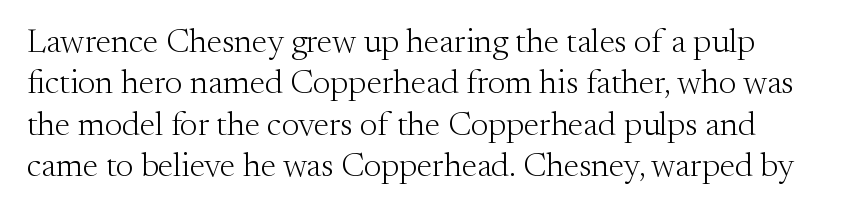
Q: Is the text bold? A: No.
Q: Is the text italic (slanted)? A: No, it is upright.
Q: Is the typeface a serif or a sans-serif typeface? A: Serif.
Q: Is the text underlined? A: No.
Q: Is the spacing between letters normal or unusually wide? A: Normal.
Q: Width (condensed, normal, or wide)? A: Normal.
Q: Stroke contrast? A: Medium.
Q: x-height? A: Small.
Q: Monospaced? A: No.
